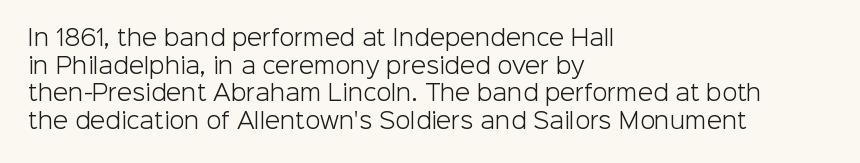
The image shows 22 px text type, upright; set left-aligned, normal line spacing (1.26x), normal letter spacing, not underlined.
